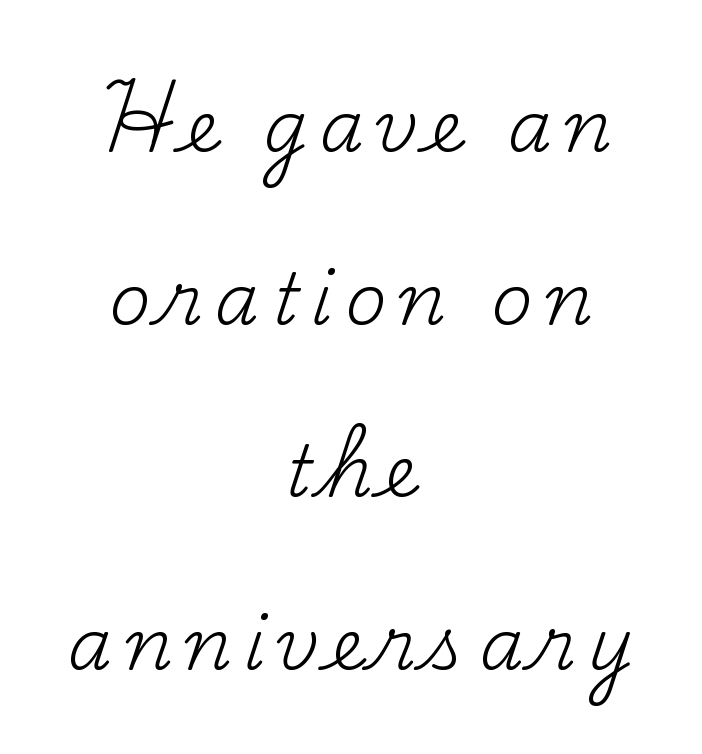
Q: Is the text bold? A: No.
Q: Is the text italic (slanted)? A: Yes.
Q: Is the typeface a serif or a sans-serif typeface? A: Serif.
Q: Is the text underlined? A: No.
Q: How is the paragraph aligned? A: Centered.
Q: Is the spacing between lines tight, normal or loose? A: Loose.
Q: Width (condensed, normal, or wide)? A: Normal.
Q: Stroke contrast? A: Medium.
Q: x-height? A: Small.
Q: Monospaced? A: No.
